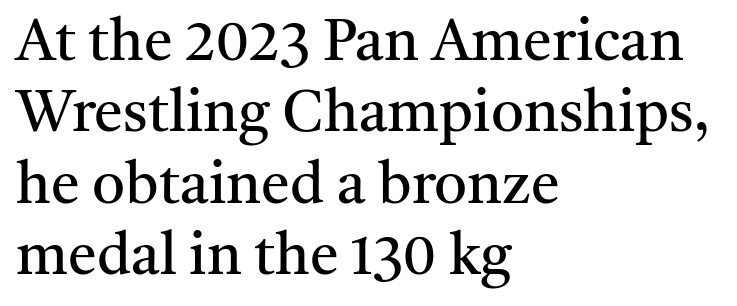
{"serif": "yes", "italic": "no", "bold": "no", "weight": "regular", "width": "normal", "stroke_contrast": "medium", "x_height": "medium", "monospaced": "no", "underline": "no", "align": "left", "line_spacing_ratio": 1.23, "letter_spacing": "normal", "letter_spacing_em": 0.0, "glyph_px": 58}
